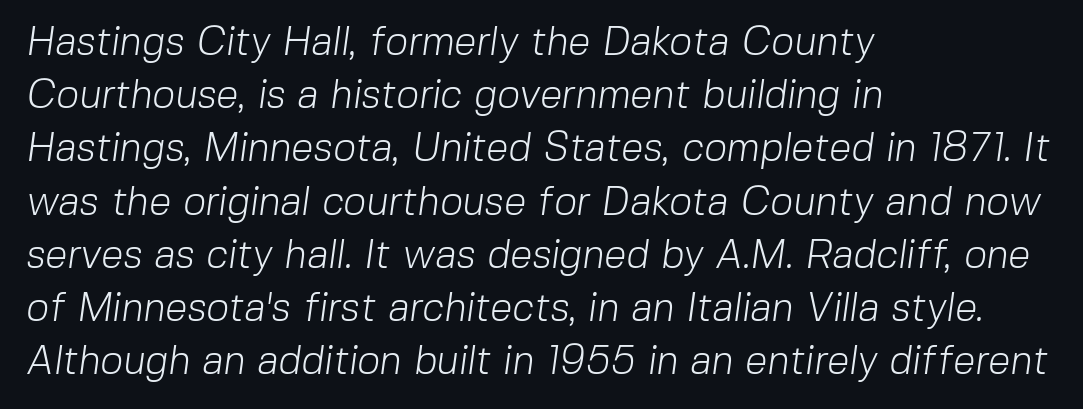
Line spacing here is normal. Think of a printed novel: that variable character pitch is what you see here. In terms of letterspacing, this is plain default setting. Compared with a centered layout, this one pins lines to the left instead.
